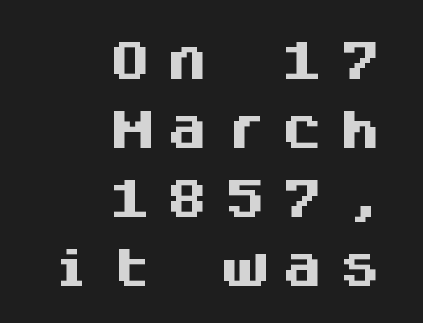
{"serif": "no", "italic": "no", "bold": "yes", "weight": "heavy", "width": "normal", "stroke_contrast": "medium", "x_height": "large", "monospaced": "yes", "underline": "no", "align": "right", "line_spacing": "normal", "line_spacing_ratio": 1.64, "letter_spacing": "wide", "letter_spacing_em": 0.37, "glyph_px": 42}
